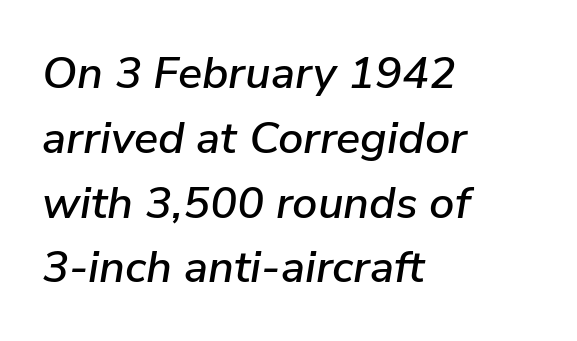
{"italic": "yes", "lean": "right", "slant_degrees": 9, "width": "normal", "stroke_contrast": "low", "x_height": "medium", "monospaced": "no", "underline": "no", "align": "left", "line_spacing": "normal", "line_spacing_ratio": 1.44, "letter_spacing": "normal", "letter_spacing_em": 0.0, "glyph_px": 45}
